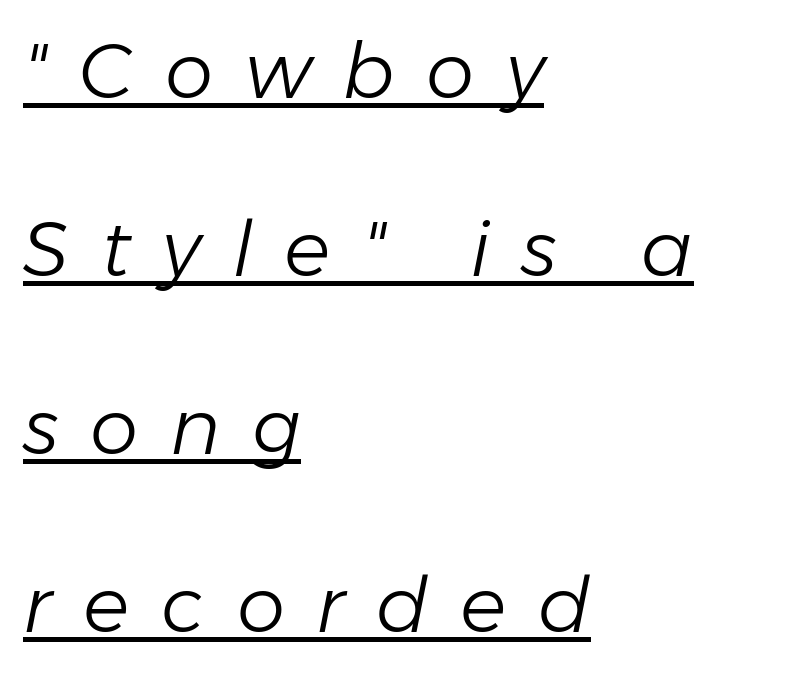
Q: Is the text bold? A: No.
Q: Is the text italic (slanted)? A: Yes, it leans right by about 11 degrees.
Q: Is the text underlined? A: Yes.
Q: How is the paragraph aligned? A: Left-aligned.
Q: Is the spacing between letters normal or unusually wide? A: Unusually wide.
Q: Is the spacing between lines tight, normal or loose? A: Loose.
Q: Width (condensed, normal, or wide)? A: Normal.
Q: Stroke contrast? A: Low.
Q: x-height? A: Medium.
Q: Monospaced? A: No.
